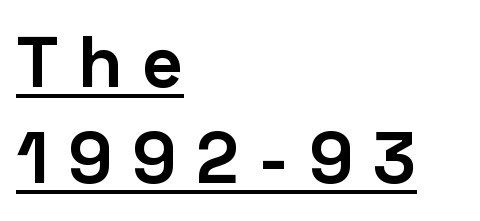
Q: Is the text bold? A: Yes.
Q: Is the text italic (slanted)? A: No, it is upright.
Q: Is the typeface a serif or a sans-serif typeface? A: Sans-serif.
Q: Is the text underlined? A: Yes.
Q: How is the paragraph aligned? A: Left-aligned.
Q: Is the spacing between letters normal or unusually wide? A: Unusually wide.
Q: Is the spacing between lines tight, normal or loose? A: Normal.
Q: Width (condensed, normal, or wide)? A: Normal.
Q: Stroke contrast? A: Low.
Q: x-height? A: Medium.
Q: Monospaced? A: No.
